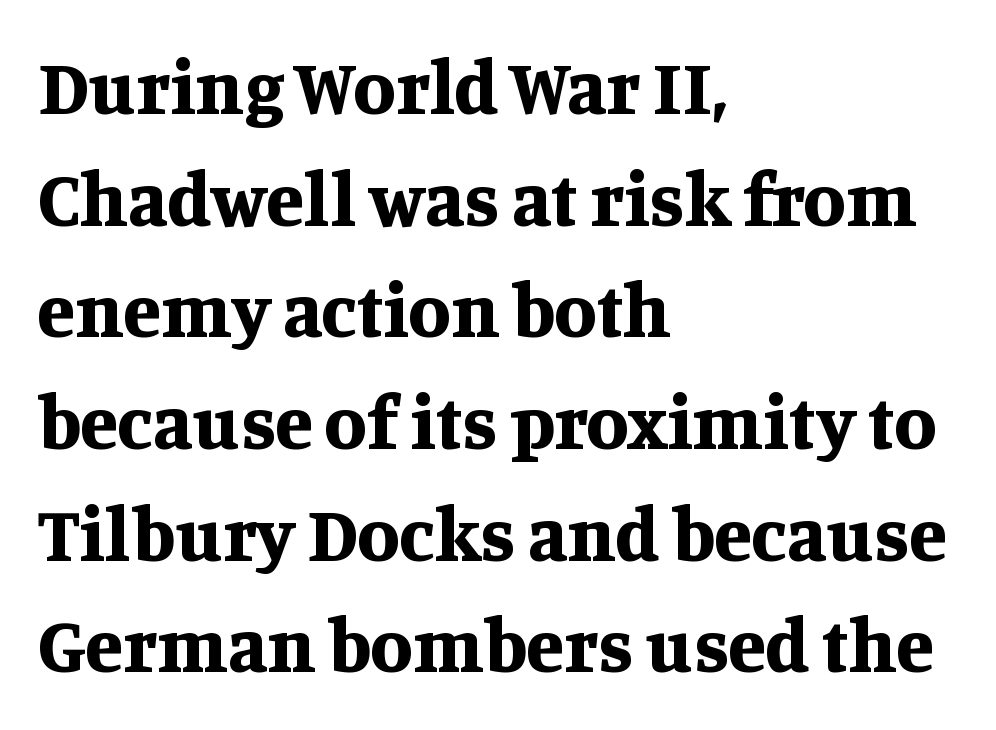
Left-aligned paragraph, ragged on the right. Spacing between characters is what you'd get straight out of the box. How would I describe the line gaps? Plain and ordinary. The lettering stays uniformly vertical, giving the passage a roman look.
